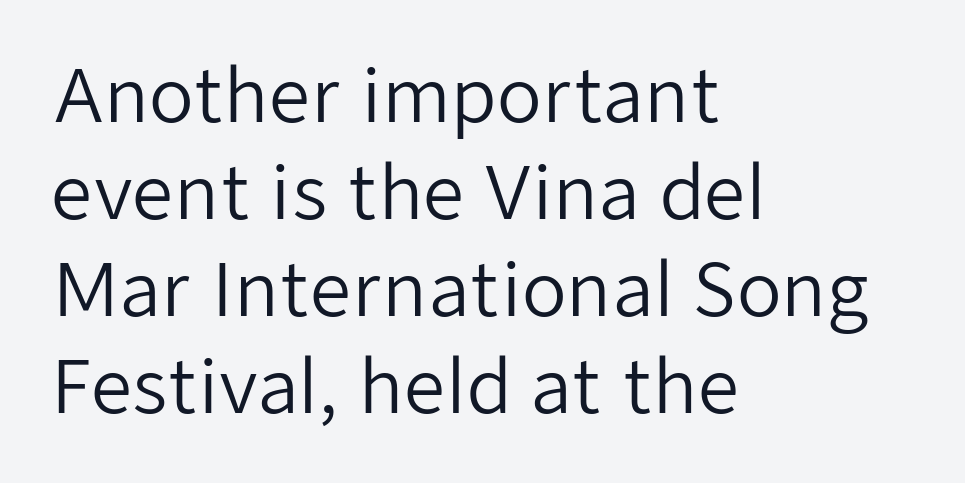
Proportional: the letters do not fall into vertical columns. No feet cap the strokes, marking this as sans-serif type. Students, observe: this is what conventionally led text looks like. Posture: straight, roman, zero tilt.
